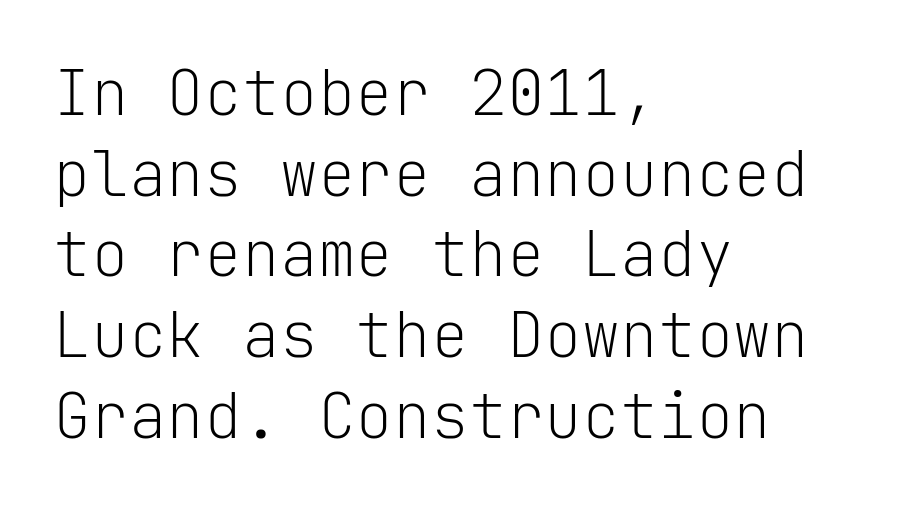
{"serif": "no", "italic": "no", "bold": "no", "weight": "light", "width": "normal", "stroke_contrast": "low", "x_height": "medium", "monospaced": "yes", "underline": "no", "align": "left", "line_spacing": "normal", "line_spacing_ratio": 1.28, "letter_spacing": "normal", "letter_spacing_em": 0.0, "glyph_px": 63}
